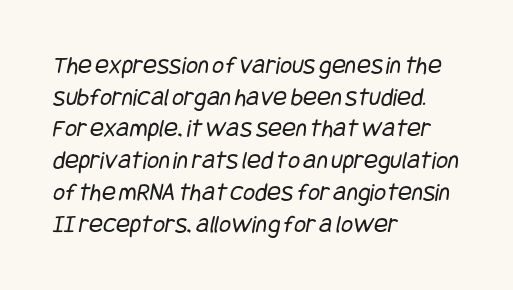
The horizontal fit of the characters is conventional and even. Any mark beneath the type? The region is blank. The passage shown is not bold in any degree. The text block is weighted toward the left margin, trailing off unevenly rightward.
